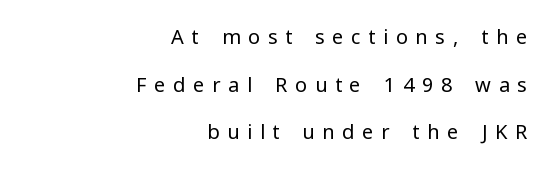
The image shows 20 px text type, upright; set right-aligned, loose line spacing (2.38x), unusually wide letter spacing (+0.38 em), not underlined.
